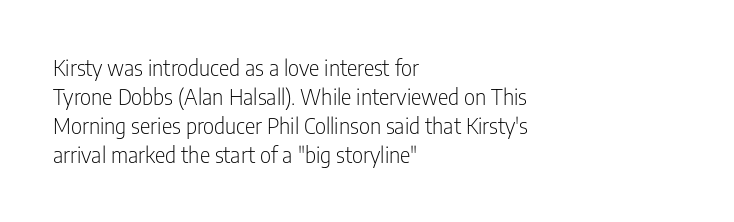
The image shows 22 px text type, upright; set left-aligned, normal line spacing (1.32x), normal letter spacing, not underlined.
